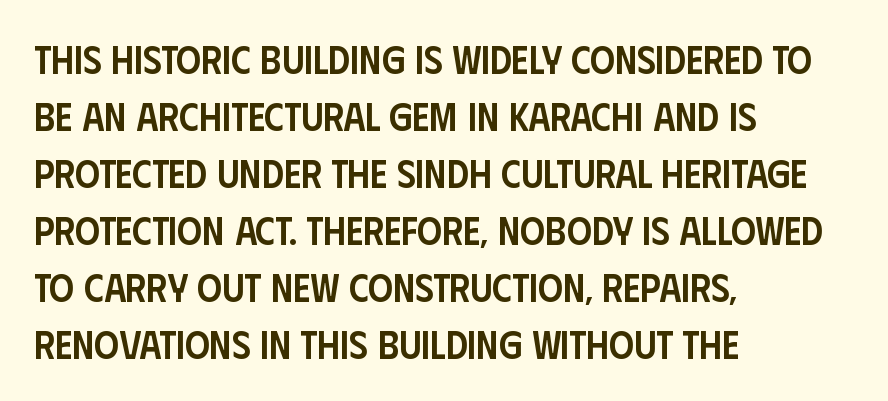
The image shows 39 px semibold, condensed sans-serif type, upright; set left-aligned, normal line spacing (1.46x), normal letter spacing, not underlined; low stroke contrast and a large x-height.
